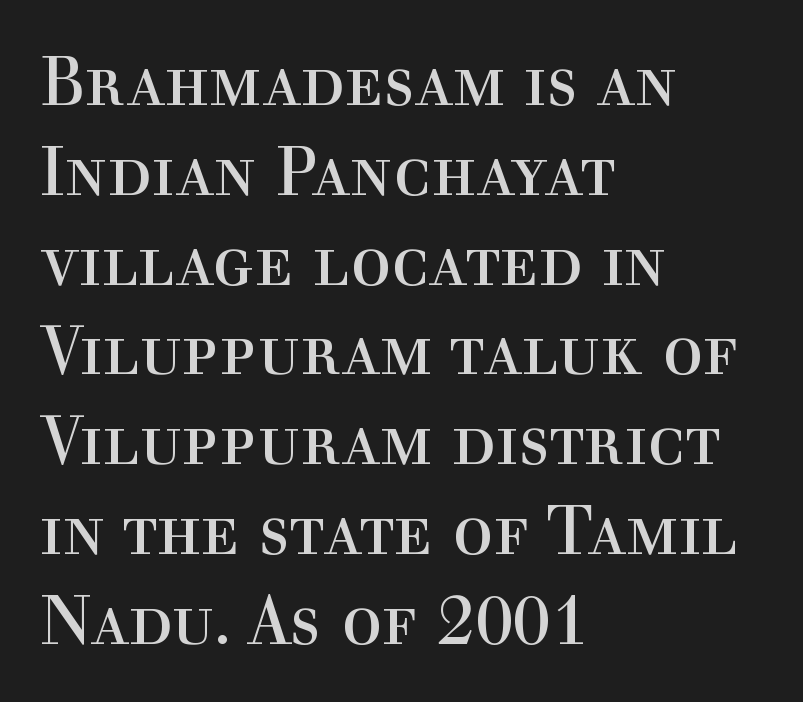
{"serif": "yes", "italic": "no", "bold": "no", "weight": "regular", "width": "normal", "x_height": "medium", "monospaced": "no", "underline": "no", "align": "left", "line_spacing": "normal", "line_spacing_ratio": 1.32, "letter_spacing": "normal", "letter_spacing_em": 0.0, "glyph_px": 68}
